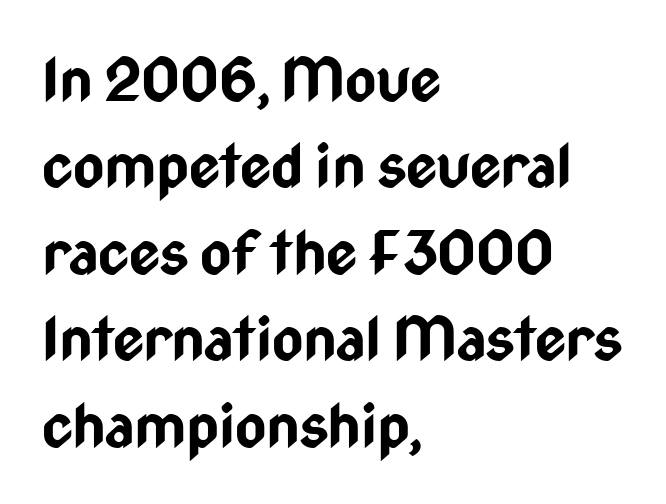
The image shows 60 px bold, condensed sans-serif type, upright; set left-aligned, normal line spacing (1.44x), normal letter spacing, not underlined; low stroke contrast and a medium x-height.
